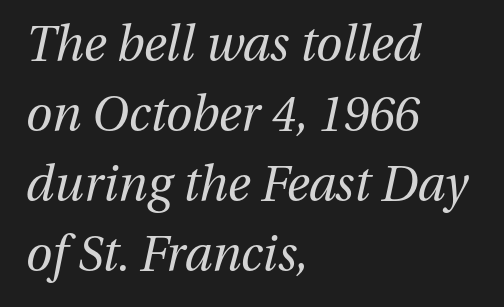
The tracking reads as untouched default to a designer's eye. The leading is moderate, giving the passage an even texture. An italicized treatment has been applied to the whole sample. Character widths vary here, with narrow letters taking less room than wide ones. The font sits on the lighter half of the weight spectrum, regular included.
